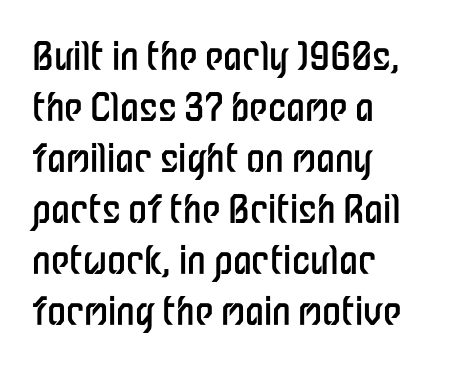
Q: Is the text bold? A: No.
Q: Is the text italic (slanted)? A: No, it is upright.
Q: Is the typeface a serif or a sans-serif typeface? A: Sans-serif.
Q: Is the text underlined? A: No.
Q: How is the paragraph aligned? A: Left-aligned.
Q: Is the spacing between letters normal or unusually wide? A: Normal.
Q: Is the spacing between lines tight, normal or loose? A: Normal.
Q: Width (condensed, normal, or wide)? A: Condensed.
Q: Stroke contrast? A: Low.
Q: x-height? A: Medium.
Q: Monospaced? A: No.
